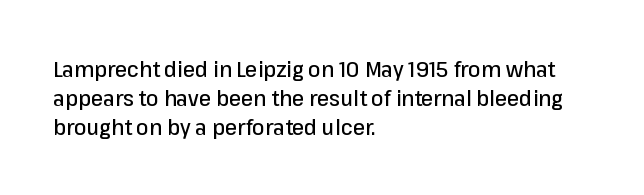
Descender tails drop into unmarked territory. Horizontal alignment here is leftward, the default for most running prose. Does extra space separate the letters? No, they use regular spacing. Upright lettering throughout. Evenly set lines give the paragraph a standard silhouette.
